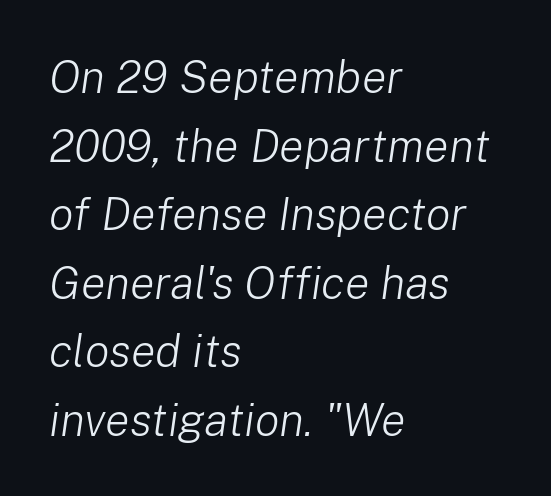
{"italic": "yes", "lean": "right", "slant_degrees": 8, "bold": "no", "weight": "light", "width": "normal", "stroke_contrast": "low", "x_height": "medium", "monospaced": "no", "underline": "no", "align": "left", "line_spacing": "normal", "line_spacing_ratio": 1.49, "letter_spacing": "normal", "letter_spacing_em": 0.0, "glyph_px": 46}
